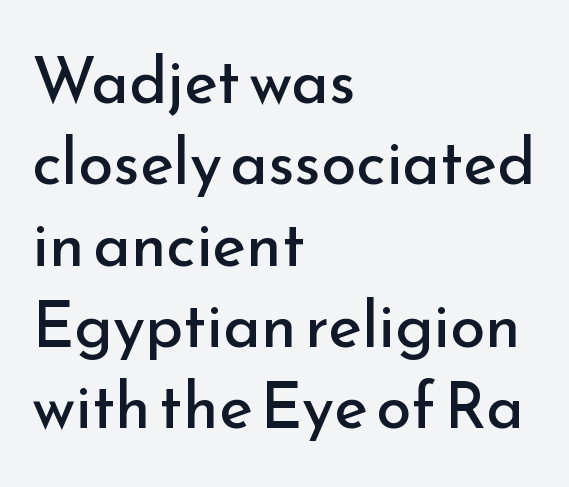
Q: Is the text bold? A: No.
Q: Is the text italic (slanted)? A: No, it is upright.
Q: Is the typeface a serif or a sans-serif typeface? A: Sans-serif.
Q: Is the text underlined? A: No.
Q: How is the paragraph aligned? A: Left-aligned.
Q: Is the spacing between letters normal or unusually wide? A: Normal.
Q: Is the spacing between lines tight, normal or loose? A: Normal.
Q: Width (condensed, normal, or wide)? A: Normal.
Q: Stroke contrast? A: Low.
Q: x-height? A: Small.
Q: Monospaced? A: No.
